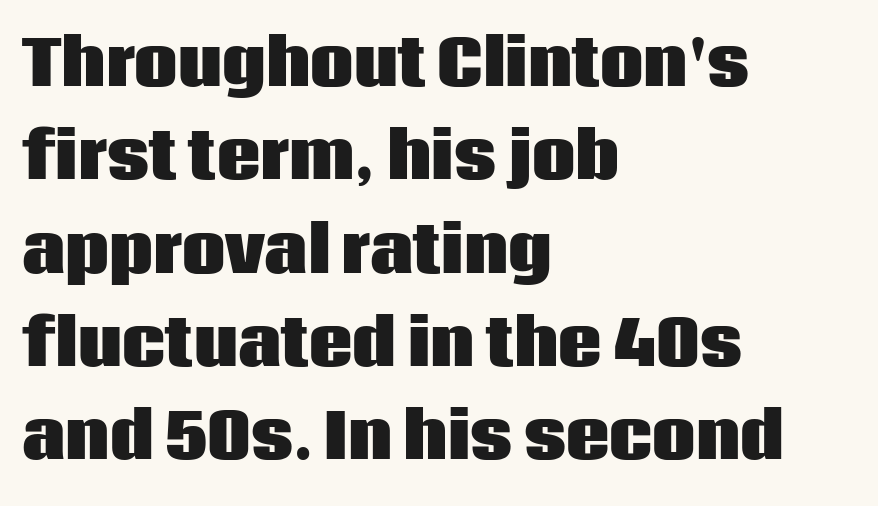
Q: Is the text bold? A: Yes.
Q: Is the text italic (slanted)? A: No, it is upright.
Q: Is the typeface a serif or a sans-serif typeface? A: Sans-serif.
Q: Is the text underlined? A: No.
Q: How is the paragraph aligned? A: Left-aligned.
Q: Is the spacing between letters normal or unusually wide? A: Normal.
Q: Is the spacing between lines tight, normal or loose? A: Normal.
Q: Width (condensed, normal, or wide)? A: Normal.
Q: Stroke contrast? A: Low.
Q: x-height? A: Large.
Q: Monospaced? A: No.
